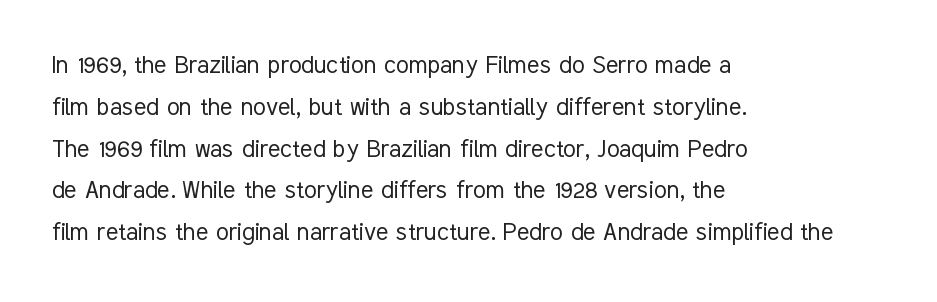
Q: Is the text bold? A: No.
Q: Is the text italic (slanted)? A: No, it is upright.
Q: Is the typeface a serif or a sans-serif typeface? A: Sans-serif.
Q: Is the text underlined? A: No.
Q: How is the paragraph aligned? A: Left-aligned.
Q: Is the spacing between letters normal or unusually wide? A: Normal.
Q: Is the spacing between lines tight, normal or loose? A: Normal.
Q: Width (condensed, normal, or wide)? A: Condensed.
Q: Stroke contrast? A: Low.
Q: x-height? A: Medium.
Q: Monospaced? A: No.
